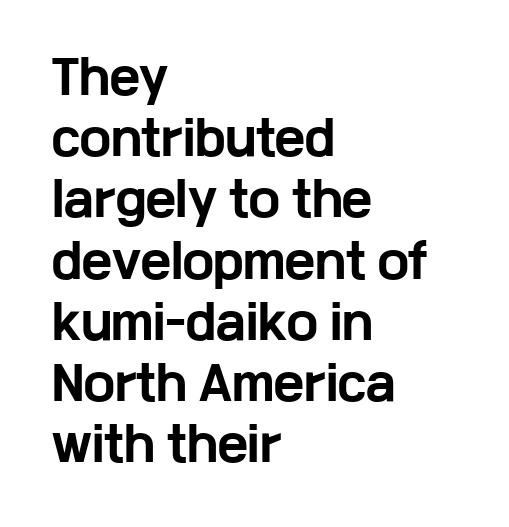
{"serif": "no", "italic": "no", "bold": "yes", "weight": "bold", "width": "wide", "stroke_contrast": "low", "x_height": "medium", "monospaced": "no", "underline": "no", "align": "left", "line_spacing": "normal", "line_spacing_ratio": 1.33, "letter_spacing": "normal", "letter_spacing_em": 0.0, "glyph_px": 46}
